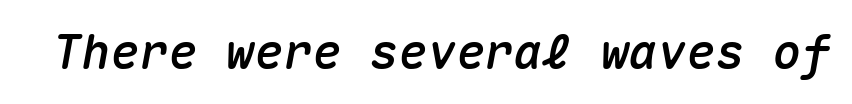
Q: Is the text italic (slanted)? A: Yes, it leans right by about 10 degrees.
Q: Is the text underlined? A: No.
Q: Is the spacing between letters normal or unusually wide? A: Normal.
Q: Width (condensed, normal, or wide)? A: Normal.
Q: Stroke contrast? A: Medium.
Q: x-height? A: Medium.
Q: Monospaced? A: Yes.
